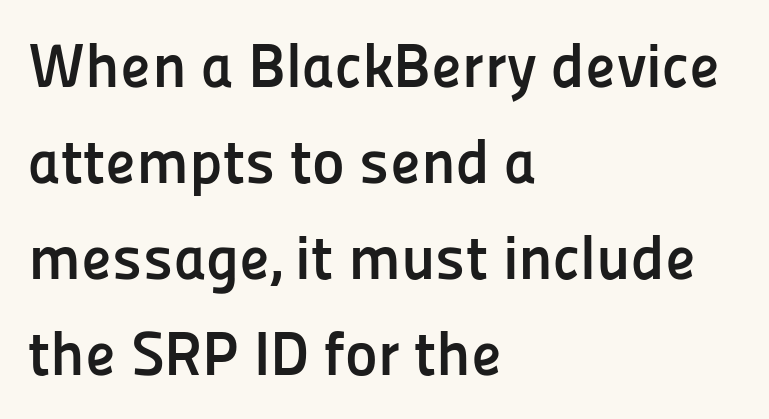
Words appear dense and cohesive because spacing is normal. Do the letters lean? They stand straight. Horizontal alignment here is leftward, the default for most running prose. Plain, unruled lines of type. Each letter keeps its own natural width here, so spacing adapts to shape. Baseline-to-baseline distance is the conventional proportion of letter height.
